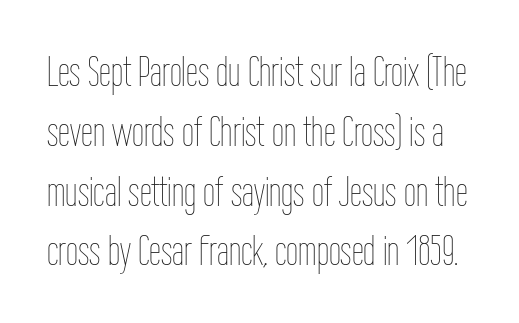
The image shows 43 px thin, condensed type, upright; set normal line spacing (1.39x), normal letter spacing, not underlined; low stroke contrast and a medium x-height.
